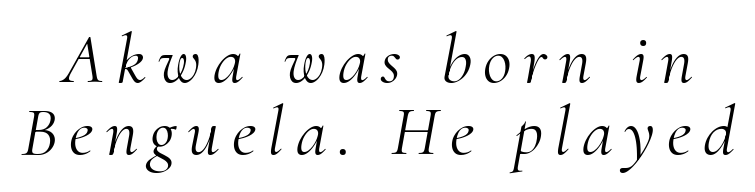
The image shows 71 px light serif type, italic (leaning right); set tight line spacing (1.02x), not underlined; medium stroke contrast and a small x-height.
